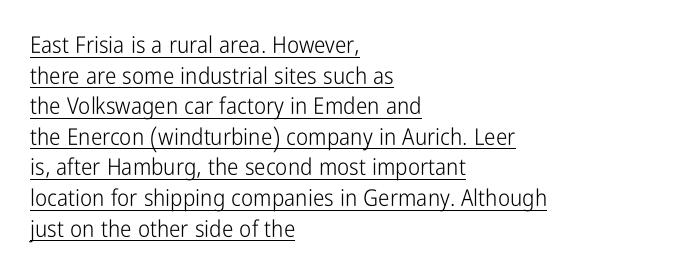
A typographer would call this underscored text. Evenly set lines give the paragraph a standard silhouette. Line starts are locked; line ends wander. Every character sits straight up, as roman type does.
